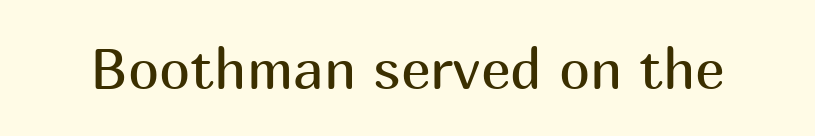
Q: Is the text bold? A: No.
Q: Is the text italic (slanted)? A: No, it is upright.
Q: Is the typeface a serif or a sans-serif typeface? A: Sans-serif.
Q: Is the text underlined? A: No.
Q: Is the spacing between letters normal or unusually wide? A: Normal.
Q: Width (condensed, normal, or wide)? A: Normal.
Q: Stroke contrast? A: Medium.
Q: x-height? A: Medium.
Q: Monospaced? A: No.
